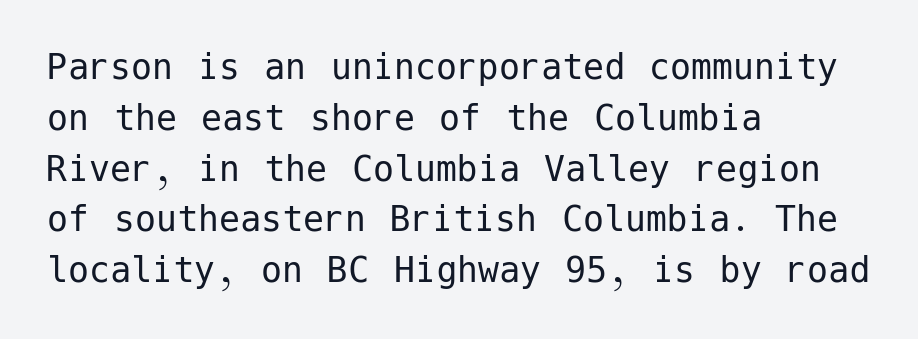
Q: Is the text bold? A: No.
Q: Is the text italic (slanted)? A: No, it is upright.
Q: Is the typeface a serif or a sans-serif typeface? A: Sans-serif.
Q: Is the text underlined? A: No.
Q: How is the paragraph aligned? A: Left-aligned.
Q: Is the spacing between letters normal or unusually wide? A: Normal.
Q: Width (condensed, normal, or wide)? A: Normal.
Q: Stroke contrast? A: Low.
Q: x-height? A: Medium.
